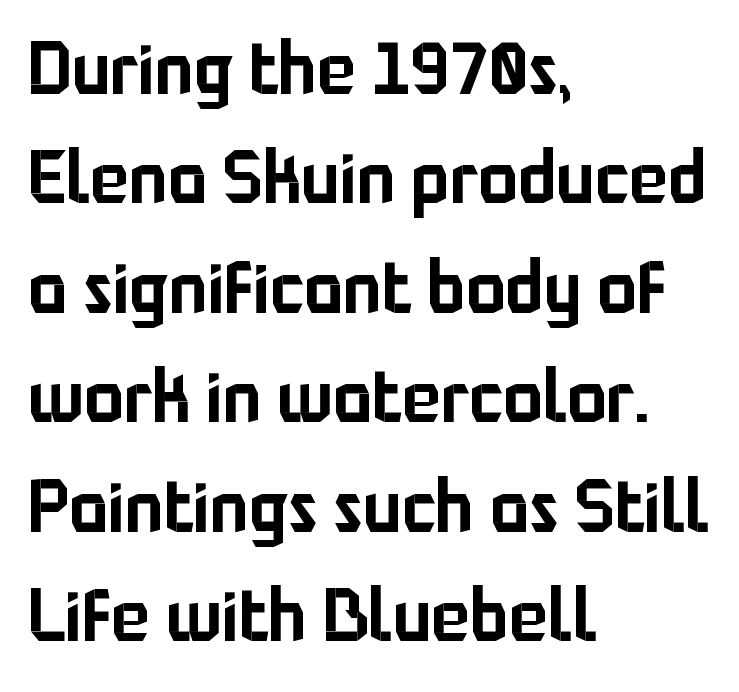
Q: Is the text italic (slanted)? A: No, it is upright.
Q: Is the typeface a serif or a sans-serif typeface? A: Sans-serif.
Q: Is the text underlined? A: No.
Q: How is the paragraph aligned? A: Left-aligned.
Q: Is the spacing between letters normal or unusually wide? A: Normal.
Q: Is the spacing between lines tight, normal or loose? A: Normal.
Q: Width (condensed, normal, or wide)? A: Normal.
Q: Stroke contrast? A: Low.
Q: x-height? A: Medium.
Q: Monospaced? A: No.
